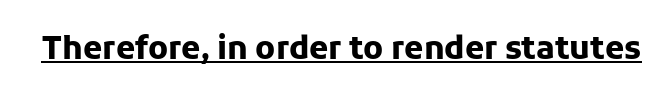
The image shows 31 px heavy sans-serif type, upright; set normal letter spacing, underlined; low stroke contrast and a medium x-height.
